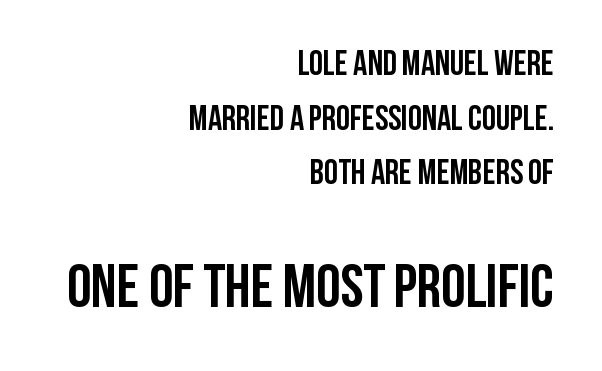
The image shows 61 px semibold, condensed sans-serif type, upright; set right-aligned, normal line spacing (1.56x), normal letter spacing, not underlined; the second (bottom) block is 1.74x larger; low stroke contrast and a large x-height.
